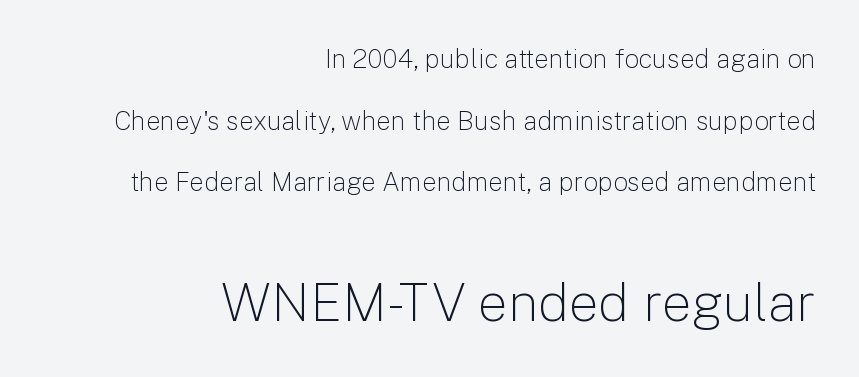
{"serif": "no", "italic": "no", "bold": "no", "weight": "light", "width": "normal", "stroke_contrast": "low", "x_height": "medium", "monospaced": "no", "underline": "no", "align": "right", "line_spacing": "loose", "line_spacing_ratio": 2.37, "letter_spacing": "normal", "letter_spacing_em": 0.0, "larger_block": "second", "size_ratio": 2.04, "glyph_px": 53}
